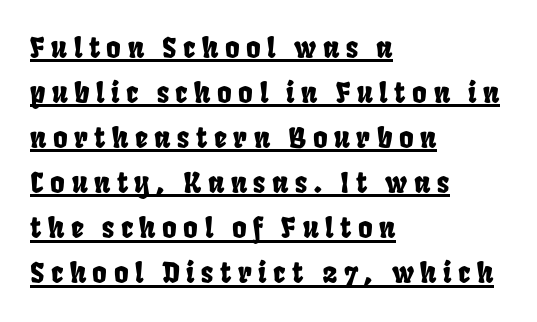
{"width": "condensed", "stroke_contrast": "low", "x_height": "large", "monospaced": "no", "underline": "yes", "align": "left", "line_spacing": "normal", "line_spacing_ratio": 1.61, "letter_spacing": "wide", "letter_spacing_em": 0.23, "glyph_px": 28}
